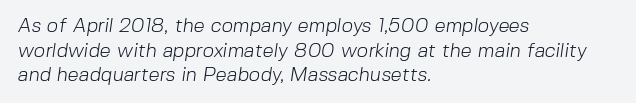
Q: Is the text bold? A: No.
Q: Is the text underlined? A: No.
Q: How is the paragraph aligned? A: Left-aligned.
Q: Is the spacing between letters normal or unusually wide? A: Normal.
